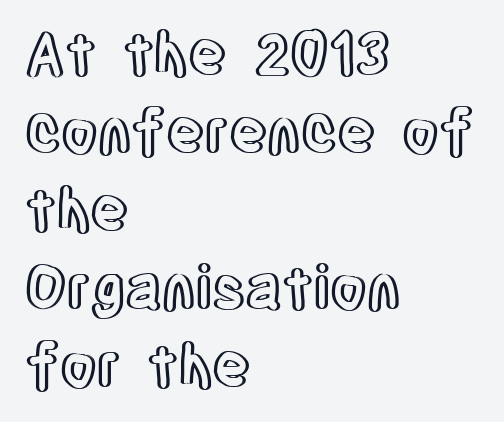
Q: Is the text italic (slanted)? A: No, it is upright.
Q: Is the text underlined? A: No.
Q: How is the paragraph aligned? A: Left-aligned.
Q: Is the spacing between letters normal or unusually wide? A: Normal.
Q: Is the spacing between lines tight, normal or loose? A: Normal.
Q: Width (condensed, normal, or wide)? A: Condensed.
Q: x-height? A: Large.
Q: Monospaced? A: No.
